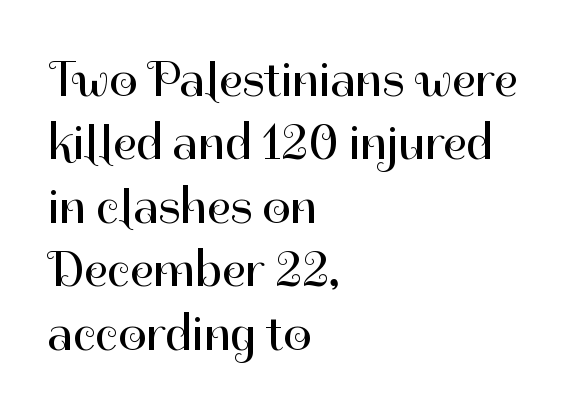
On a weight scale, this lands at 450 or below. No word sits above an underline. Does the type have serifs? No, each stem ends abruptly. This rendering leaves character spacing at its baseline value. Where is the straight margin? On the left.
